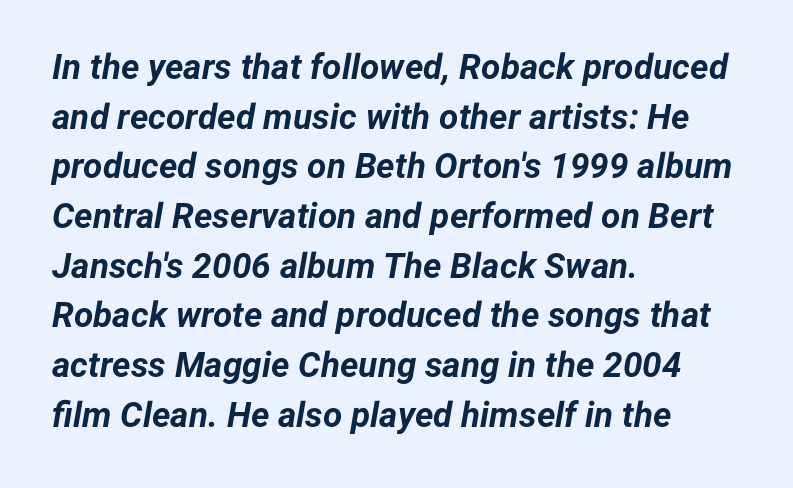
Check the space under the baseline: it is left empty. The face used here is rendered with its standard letterfit. The letters advance in unequal steps, a hallmark of proportional type. Horizontal alignment here is leftward, the default for most running prose. Thick stems and heavy bowls — unmistakably bold.
